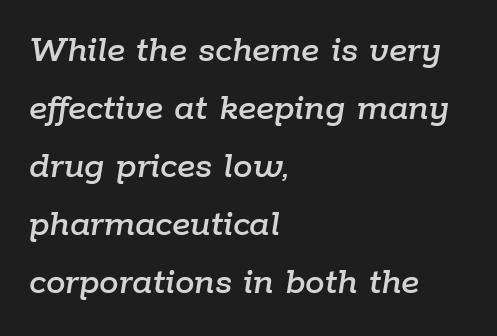
These lines sit exactly where default settings would place them. If you drew a ruler down the left edge, every line would touch it. The rendering uses natural spacing where letterforms have individual widths. Nothing unusual about the tracking: characters are spaced as the font intends. Anything drawn beneath the words? Only blank space.
